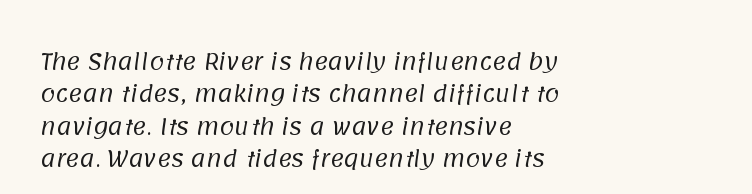
Q: Is the text bold? A: No.
Q: Is the text underlined? A: No.
Q: How is the paragraph aligned? A: Left-aligned.
Q: Is the spacing between letters normal or unusually wide? A: Normal.
Q: Is the spacing between lines tight, normal or loose? A: Normal.
